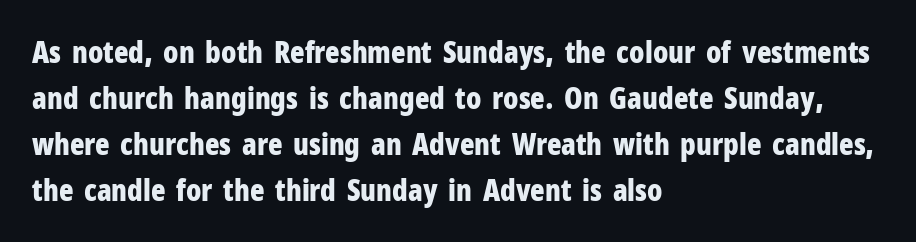
Q: Is the text bold? A: Yes.
Q: Is the text italic (slanted)? A: No, it is upright.
Q: Is the typeface a serif or a sans-serif typeface? A: Sans-serif.
Q: Is the text underlined? A: No.
Q: How is the paragraph aligned? A: Left-aligned.
Q: Is the spacing between letters normal or unusually wide? A: Normal.
Q: Is the spacing between lines tight, normal or loose? A: Normal.
Q: Width (condensed, normal, or wide)? A: Condensed.
Q: Stroke contrast? A: Low.
Q: x-height? A: Medium.
Q: Monospaced? A: No.
